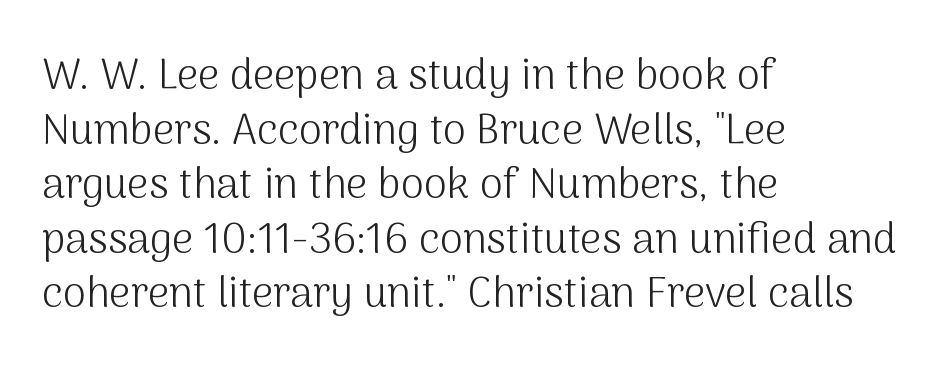
{"serif": "no", "italic": "no", "bold": "no", "weight": "light", "width": "normal", "stroke_contrast": "medium", "x_height": "medium", "monospaced": "no", "underline": "no", "align": "left", "line_spacing": "normal", "line_spacing_ratio": 1.3, "letter_spacing": "normal", "letter_spacing_em": 0.0, "glyph_px": 42}
